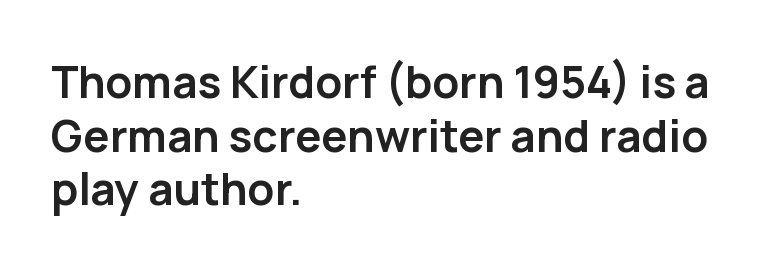
Designer's note — italics off, roman on. Inter-character spacing is left at the font's built-in metrics. Every letter is thick-stroked: bold, no question. Nope, no serifs anywhere on these letters. The paragraph has a hard left edge and a soft right edge. Note the varied advance widths — an 'i' is clearly narrower than an 'm'.
